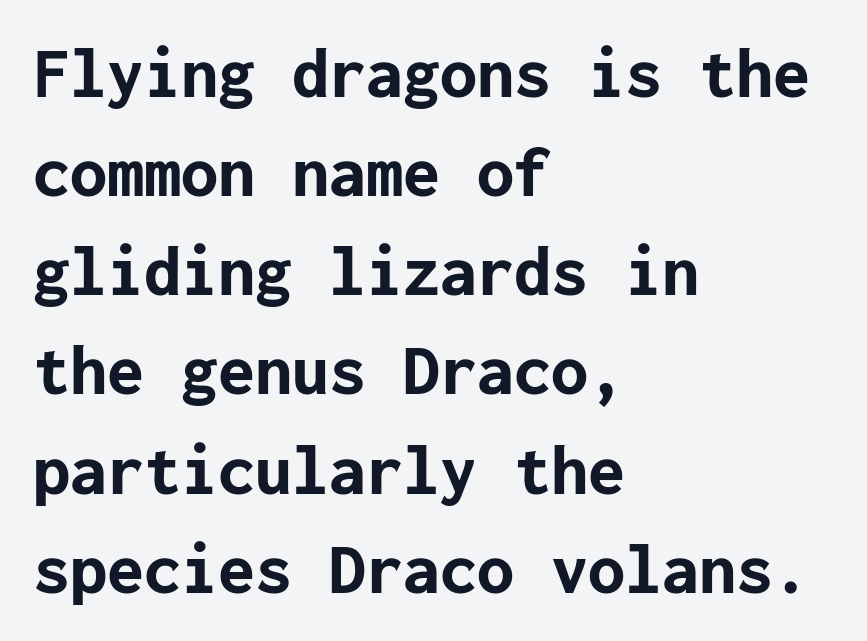
Q: Is the text bold? A: Yes.
Q: Is the text italic (slanted)? A: No, it is upright.
Q: Is the typeface a serif or a sans-serif typeface? A: Sans-serif.
Q: Is the text underlined? A: No.
Q: How is the paragraph aligned? A: Left-aligned.
Q: Is the spacing between letters normal or unusually wide? A: Normal.
Q: Is the spacing between lines tight, normal or loose? A: Normal.
Q: Width (condensed, normal, or wide)? A: Normal.
Q: Stroke contrast? A: Low.
Q: x-height? A: Medium.
